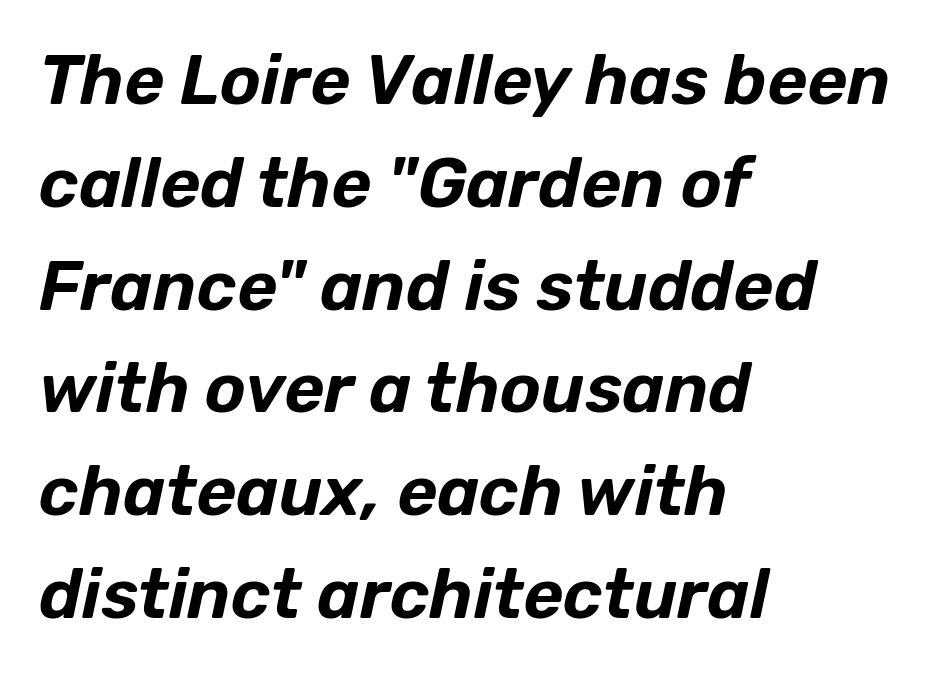
Each line starts at the same left margin while the right side varies. Each word holds together tightly as a unit, with standard inter-letter gaps. The space directly below the letters is spotless. Regarding leading, the lines here are spaced in the standard way.
